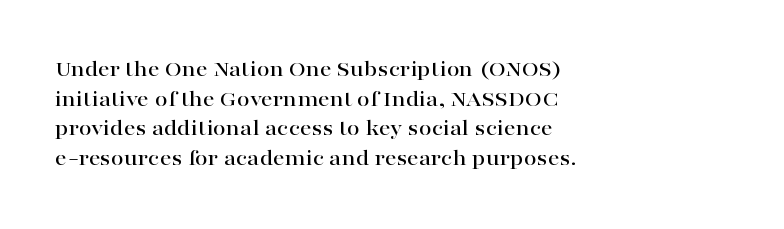
The image shows 23 px text type, upright; set left-aligned, normal line spacing (1.29x), normal letter spacing, not underlined.
